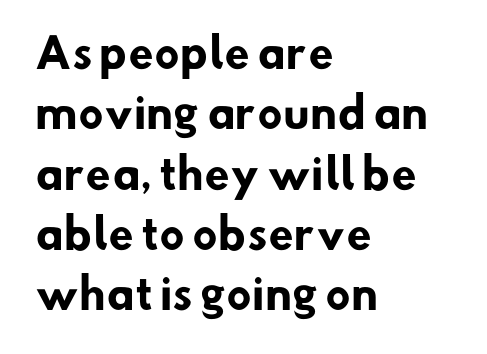
The image shows 41 px heavy sans-serif type; set left-aligned, normal line spacing (1.47x), normal letter spacing, not underlined; low stroke contrast and a small x-height.
